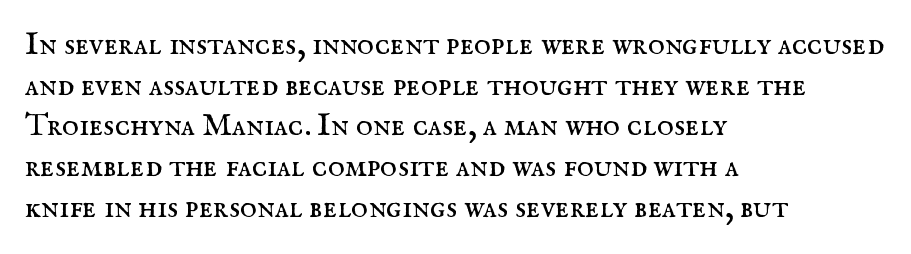
{"serif": "yes", "italic": "no", "bold": "no", "weight": "regular", "width": "normal", "stroke_contrast": "medium", "x_height": "small", "monospaced": "no", "underline": "no", "align": "left", "line_spacing": "normal", "line_spacing_ratio": 1.27, "letter_spacing": "normal", "letter_spacing_em": 0.0, "glyph_px": 32}
